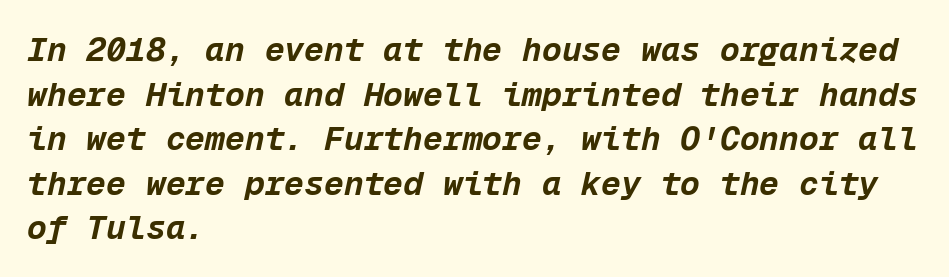
{"italic": "yes", "lean": "right", "slant_degrees": 12, "bold": "yes", "weight": "bold", "width": "normal", "stroke_contrast": "low", "x_height": "medium", "monospaced": "yes", "underline": "no", "align": "left", "line_spacing": "normal", "line_spacing_ratio": 1.35, "letter_spacing": "normal", "letter_spacing_em": 0.0, "glyph_px": 33}
